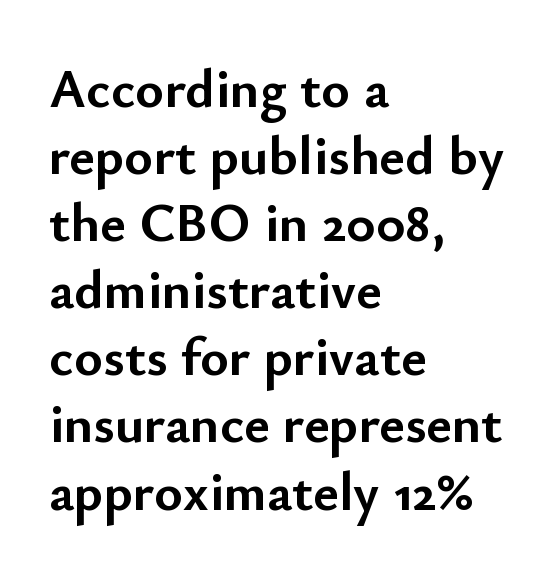
The image shows 55 px semibold sans-serif type, upright; set left-aligned, line spacing 1.22x, normal letter spacing, not underlined; low stroke contrast and a small x-height.
